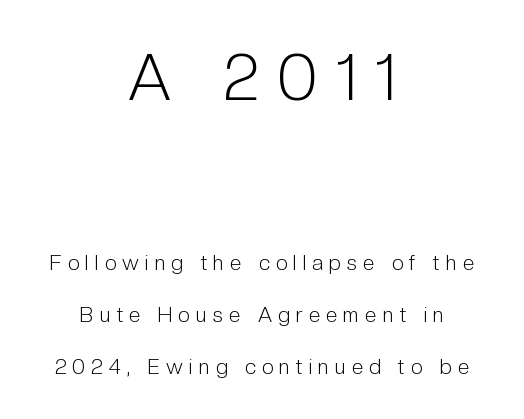
Q: Is the text bold? A: No.
Q: Is the text italic (slanted)? A: No, it is upright.
Q: Is the typeface a serif or a sans-serif typeface? A: Sans-serif.
Q: Is the text underlined? A: No.
Q: How is the paragraph aligned? A: Centered.
Q: Is the spacing between letters normal or unusually wide? A: Unusually wide.
Q: Is the spacing between lines tight, normal or loose? A: Loose.
Q: Which block of text is set in a larger size, the first (top) or the second (bottom)? A: The first (top) one.
Q: Width (condensed, normal, or wide)? A: Condensed.
Q: Stroke contrast? A: Low.
Q: x-height? A: Medium.
Q: Monospaced? A: No.
